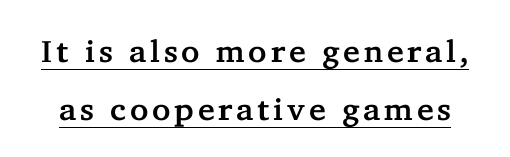
The image shows 31 px serif type, upright; set line spacing 1.87x, underlined; low stroke contrast and a medium x-height.
